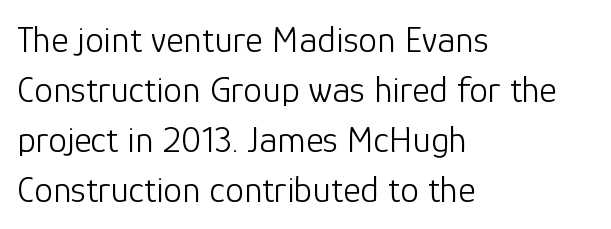
The image shows 38 px light sans-serif type, upright; set left-aligned, normal line spacing (1.32x), normal letter spacing, not underlined; low stroke contrast and a medium x-height.
